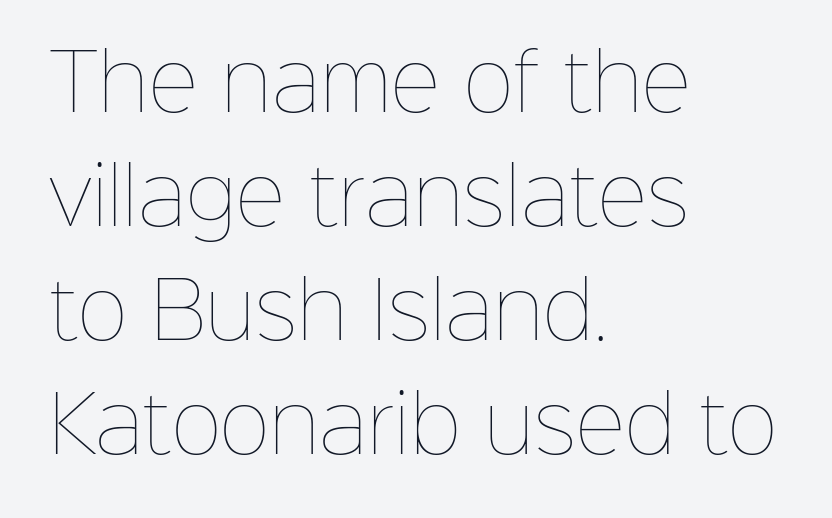
The image shows 77 px thin type, upright; set left-aligned, normal line spacing (1.48x), normal letter spacing, not underlined; low stroke contrast and a medium x-height.
